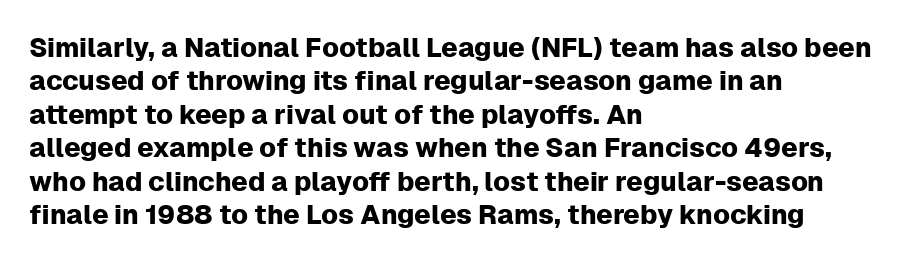
Q: Is the text italic (slanted)? A: No, it is upright.
Q: Is the text underlined? A: No.
Q: How is the paragraph aligned? A: Left-aligned.
Q: Is the spacing between letters normal or unusually wide? A: Normal.
